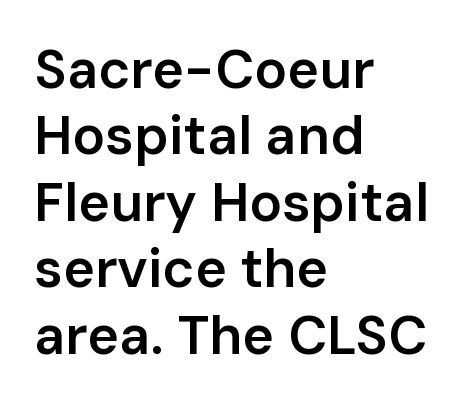
The image shows 54 px semibold sans-serif type, upright; set left-aligned, line spacing 1.23x, normal letter spacing, not underlined; low stroke contrast and a medium x-height.
